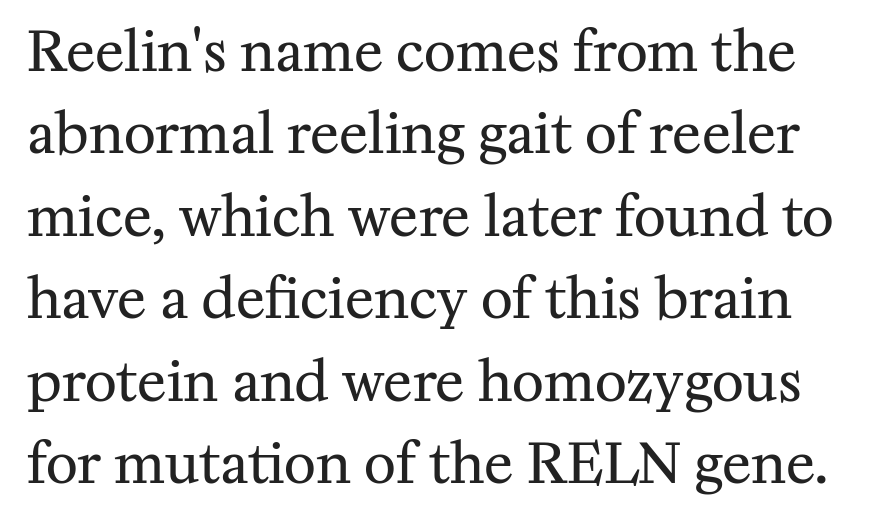
The image shows 55 px regular-weight serif type, upright; set normal line spacing (1.5x), normal letter spacing, not underlined; medium stroke contrast and a medium x-height.
